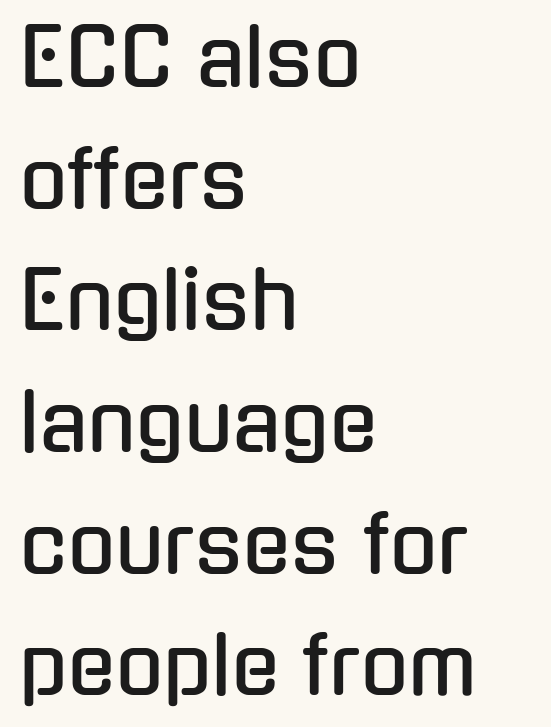
The image shows 79 px condensed sans-serif type, upright; set left-aligned, normal line spacing (1.54x), normal letter spacing, not underlined; low stroke contrast and a medium x-height.
